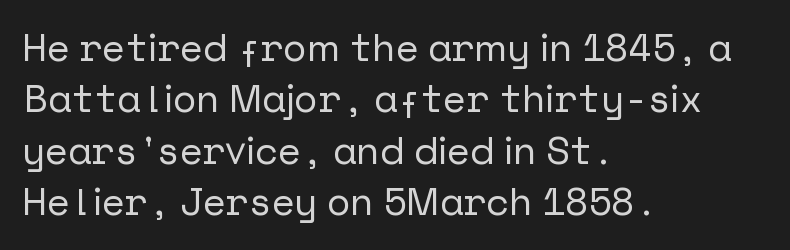
You could call the tracking neutral — neither tight nor loose. All the whitespace from short lines collects on the right. These lines are composed in type without serifs. Underline: absent. Reading down the column, the eye jumps a familiar distance to each next line. The letters stand straight up with perfectly vertical stems.
